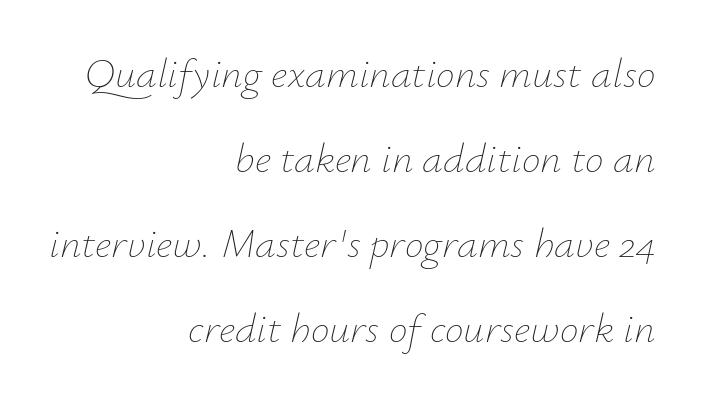
The image shows 42 px thin type, italic (leaning right); set right-aligned, loose line spacing (2.02x), normal letter spacing, not underlined; low stroke contrast and a small x-height.
